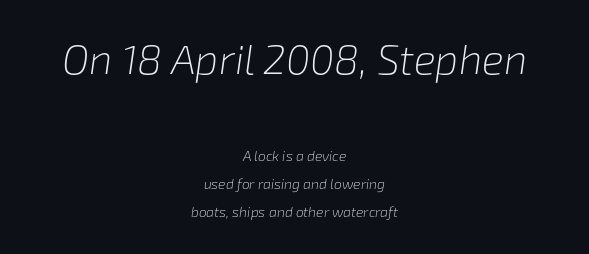
Here the designer chose a conventional face with non-uniform glyph widths. A centered setting, common on invitations and titles, is used for this passage. Compared with typical body copy, the letter spacing here is the same. The emphasis by scale lands on block number one, above.
